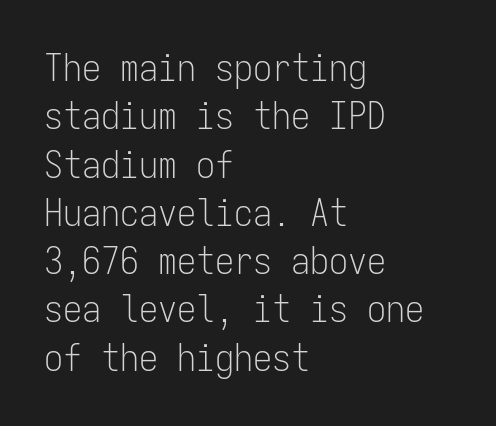
{"serif": "no", "italic": "no", "bold": "no", "weight": "light", "width": "condensed", "stroke_contrast": "low", "x_height": "medium", "monospaced": "yes", "underline": "no", "align": "left", "line_spacing": "normal", "line_spacing_ratio": 1.27, "letter_spacing": "normal", "letter_spacing_em": 0.0, "glyph_px": 38}
